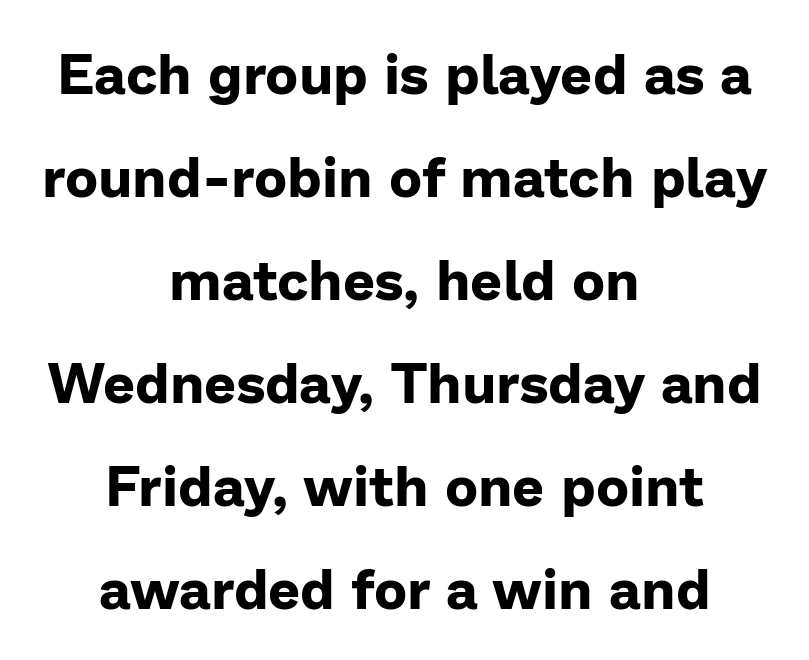
The image shows 56 px bold sans-serif type, upright; set centered, line spacing 1.84x, normal letter spacing, not underlined; low stroke contrast and a medium x-height.
